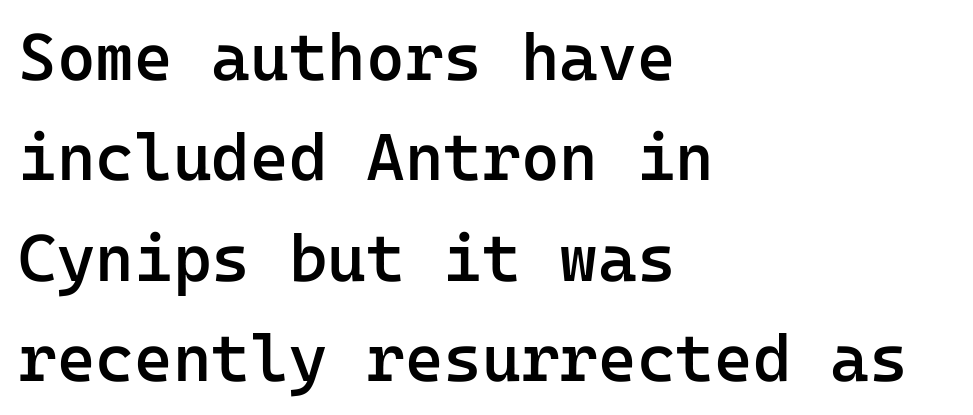
The image shows 66 px semibold sans-serif type, upright, monospaced; set left-aligned, normal line spacing (1.52x), normal letter spacing, not underlined; low stroke contrast and a medium x-height.
